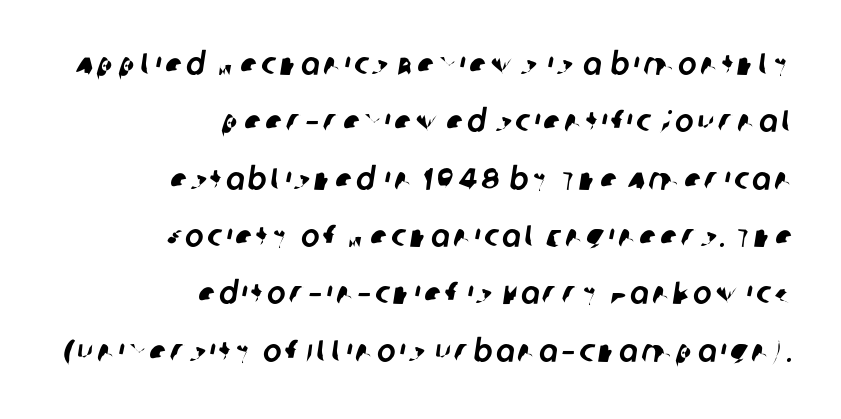
To sum up the face: it is a sans, with no serifs. Layout note: lines flush right. Proportional: the letters do not fall into vertical columns. Quick note: underline off.
